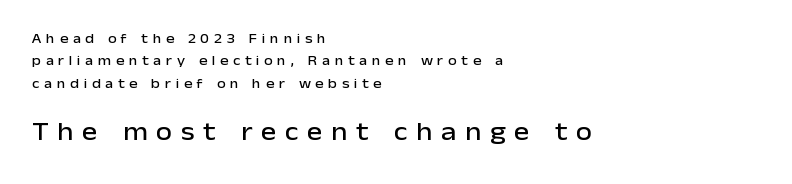
Q: Is the text italic (slanted)? A: No, it is upright.
Q: Is the text underlined? A: No.
Q: How is the paragraph aligned? A: Left-aligned.
Q: Is the spacing between letters normal or unusually wide? A: Unusually wide.
Q: Is the spacing between lines tight, normal or loose? A: Normal.
Q: Which block of text is set in a larger size, the first (top) or the second (bottom)? A: The second (bottom) one.
